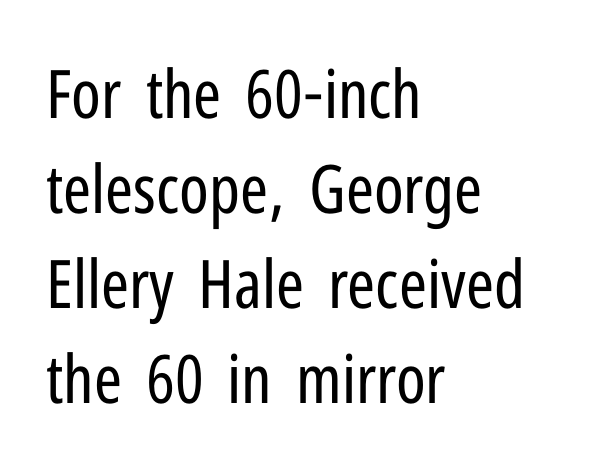
The font's upright variant was chosen for this text. The characters are drawn with everyday or finer stroke widths. The lines sit at an ordinary, default distance from one another. The type is set solid horizontally, with unmodified tracking. Varying glyph widths throughout — classic text-font behaviour.
